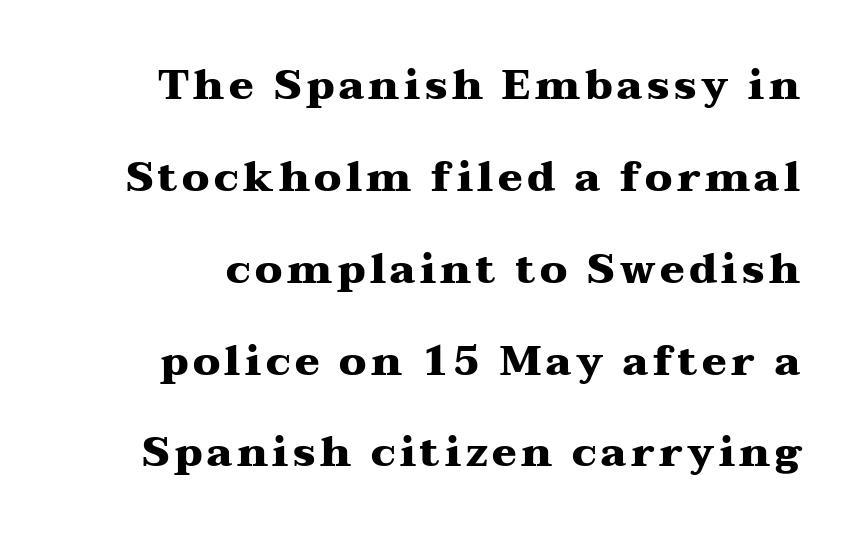
Rule under the text: the space is simply empty. The letters stand straight up with perfectly vertical stems. Unlike a clean sans, this face finishes its strokes with serifs. Varying glyph widths throughout — classic text-font behaviour. The passage shown is emphatically bold.
